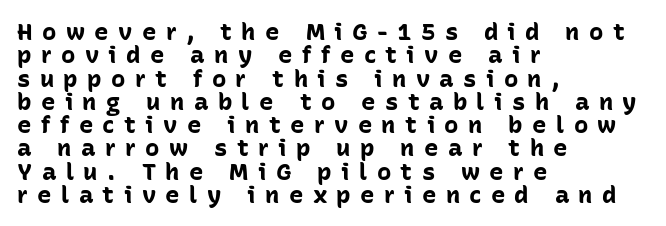
The image shows 24 px bold type, upright; set left-aligned, tight line spacing (0.97x), unusually wide letter spacing (+0.39 em), not underlined.
